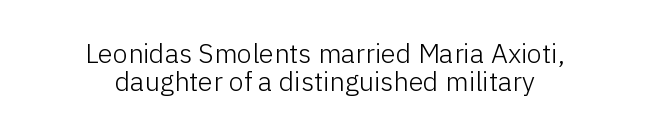
The image shows 27 px text type, upright; set centered, tight line spacing (1.02x), normal letter spacing, not underlined.
